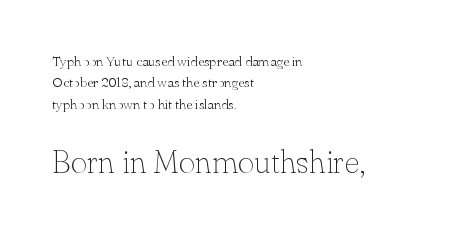
Bigger letters appear in the bottom chunk; the top chunk is reduced. The area under the type is left untouched. The letters stand straight up with perfectly vertical stems. Leading matches the norm, producing a regular column. Think of a printed novel: that variable character pitch is what you see here.
